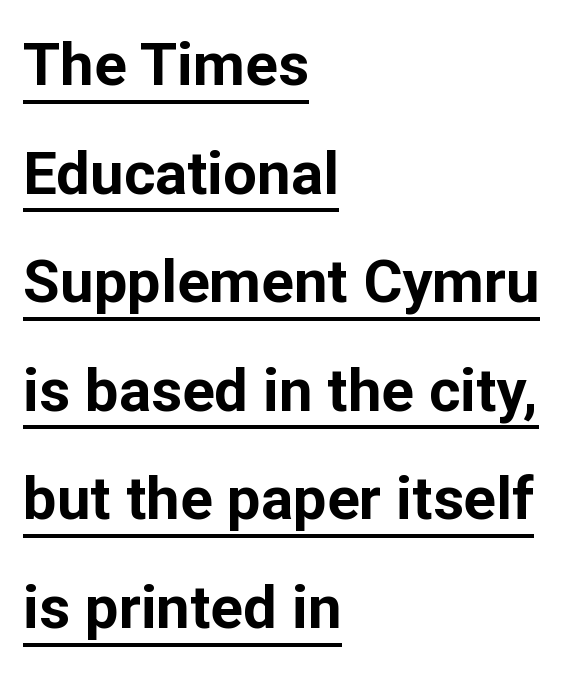
Q: Is the text bold? A: Yes.
Q: Is the text italic (slanted)? A: No, it is upright.
Q: Is the typeface a serif or a sans-serif typeface? A: Sans-serif.
Q: Is the text underlined? A: Yes.
Q: How is the paragraph aligned? A: Left-aligned.
Q: Is the spacing between letters normal or unusually wide? A: Normal.
Q: Width (condensed, normal, or wide)? A: Normal.
Q: Stroke contrast? A: Low.
Q: x-height? A: Medium.
Q: Monospaced? A: No.
